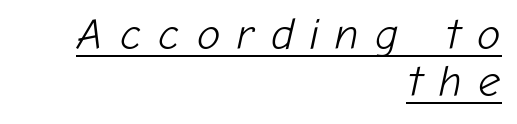
{"italic": "yes", "lean": "right", "slant_degrees": 12, "bold": "no", "weight": "light", "width": "normal", "stroke_contrast": "low", "x_height": "medium", "monospaced": "no", "underline": "yes", "align": "right", "line_spacing": "tight", "line_spacing_ratio": 1.07, "letter_spacing": "wide", "letter_spacing_em": 0.37, "glyph_px": 44}
